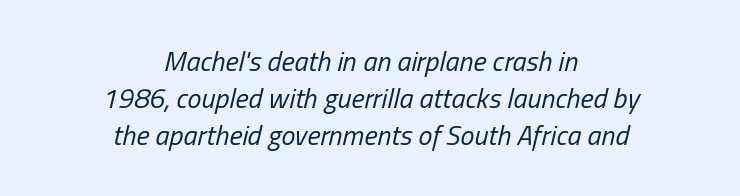
Q: Is the text bold? A: No.
Q: Is the text italic (slanted)? A: Yes, it leans right by about 13 degrees.
Q: Is the text underlined? A: No.
Q: How is the paragraph aligned? A: Centered.
Q: Is the spacing between letters normal or unusually wide? A: Normal.
Q: Is the spacing between lines tight, normal or loose? A: Normal.
Q: Width (condensed, normal, or wide)? A: Condensed.
Q: Stroke contrast? A: Low.
Q: x-height? A: Medium.
Q: Monospaced? A: No.
